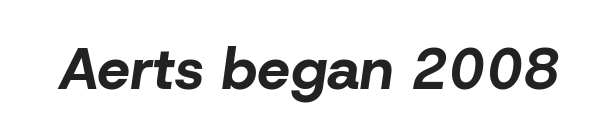
The image shows 58 px bold type, italic (leaning right); set normal letter spacing, not underlined; low stroke contrast and a medium x-height.
